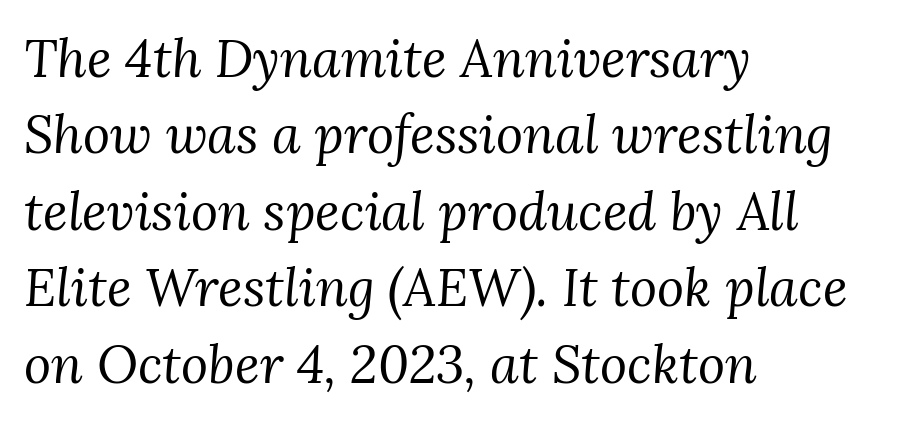
{"serif": "yes", "italic": "yes", "lean": "right", "slant_degrees": 3, "bold": "no", "weight": "regular", "width": "normal", "stroke_contrast": "medium", "x_height": "medium", "monospaced": "no", "underline": "no", "align": "left", "line_spacing": "normal", "line_spacing_ratio": 1.47, "letter_spacing": "normal", "letter_spacing_em": 0.0, "glyph_px": 52}
